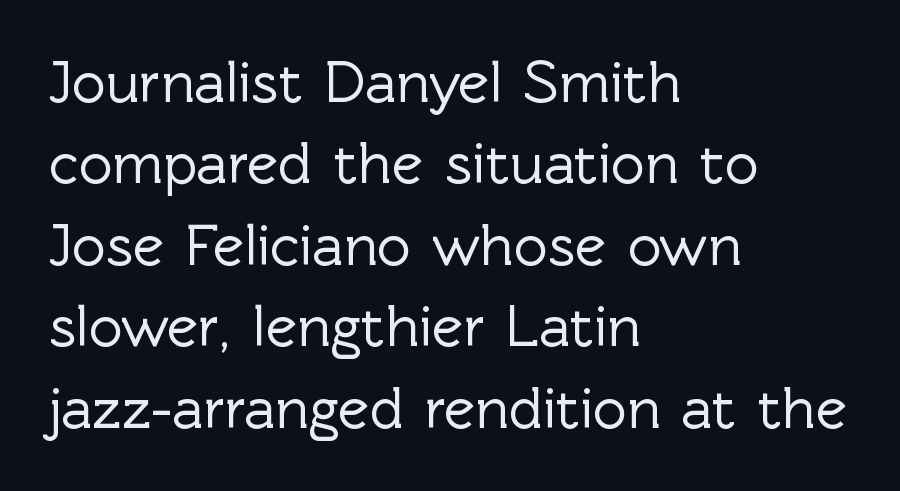
{"serif": "no", "italic": "no", "width": "normal", "x_height": "medium", "monospaced": "no", "underline": "no", "align": "left", "line_spacing": "normal", "line_spacing_ratio": 1.38, "letter_spacing": "normal", "letter_spacing_em": 0.0, "glyph_px": 59}
